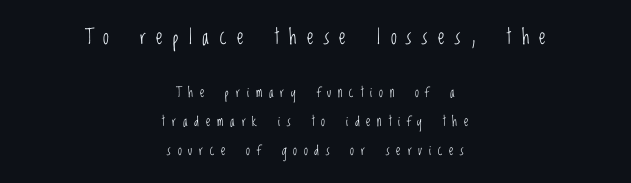
Vertically, the passage feels expansive, rows floating well apart. The initial chunk of copy outweighs the following chunk in type size. Typeset on center — no edge is straight. Posture: straight, roman, zero tilt.
